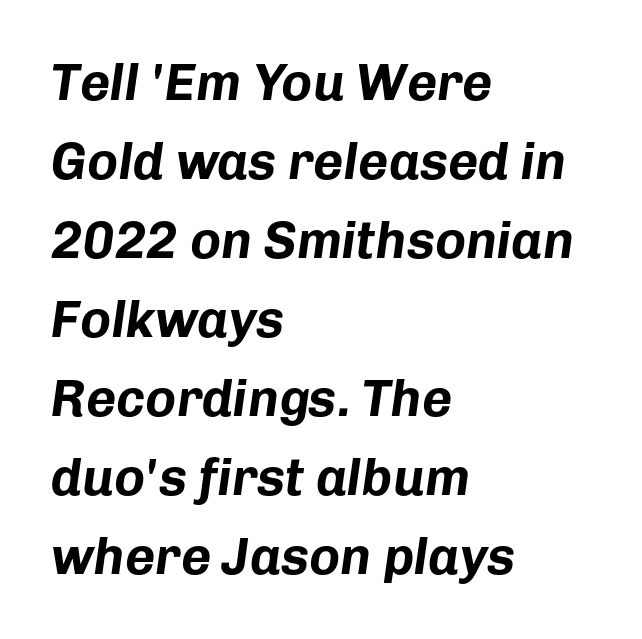
{"italic": "yes", "lean": "right", "slant_degrees": 8, "bold": "yes", "weight": "bold", "width": "normal", "stroke_contrast": "low", "x_height": "medium", "monospaced": "no", "underline": "no", "align": "left", "line_spacing": "normal", "line_spacing_ratio": 1.52, "letter_spacing": "normal", "letter_spacing_em": 0.0, "glyph_px": 52}
